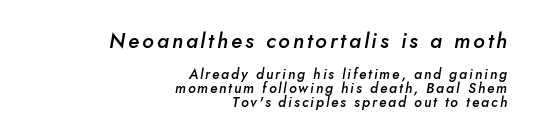
{"italic": "yes", "lean": "right", "slant_degrees": 10, "bold": "semi", "underline": "no", "align": "right", "line_spacing": "tight", "line_spacing_ratio": 1.0, "larger_block": "first", "size_ratio": 1.5, "glyph_px": 21}
